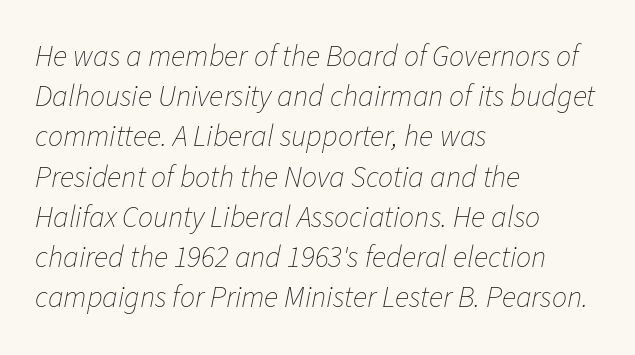
Q: Is the text bold? A: No.
Q: Is the text italic (slanted)? A: Yes, it leans right by about 11 degrees.
Q: Is the text underlined? A: No.
Q: How is the paragraph aligned? A: Left-aligned.
Q: Is the spacing between letters normal or unusually wide? A: Normal.
Q: Is the spacing between lines tight, normal or loose? A: Normal.
Q: Width (condensed, normal, or wide)? A: Normal.
Q: Stroke contrast? A: Low.
Q: x-height? A: Medium.
Q: Monospaced? A: No.
